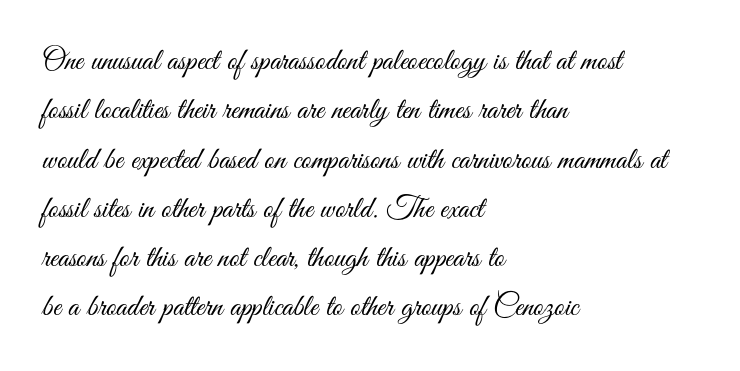
Successive baselines arrive at the customary interval. Proportional: the letters do not fall into vertical columns. Is the type heavy? It reads as light-to-regular instead. The area under the type is left untouched. These lines are set flush left with a ragged right edge.
